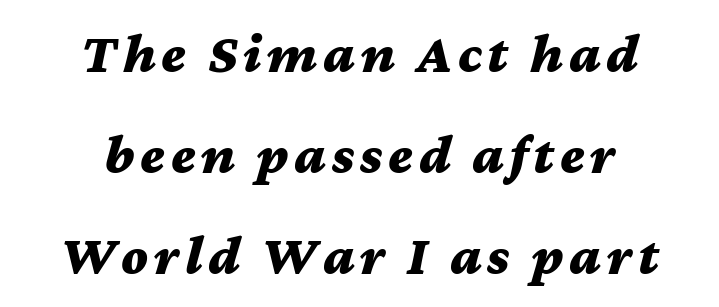
Q: Is the text bold? A: Yes.
Q: Is the text italic (slanted)? A: Yes, it leans right by about 12 degrees.
Q: Is the text underlined? A: No.
Q: How is the paragraph aligned? A: Centered.
Q: Width (condensed, normal, or wide)? A: Wide.
Q: Stroke contrast? A: Medium.
Q: x-height? A: Medium.
Q: Monospaced? A: No.
